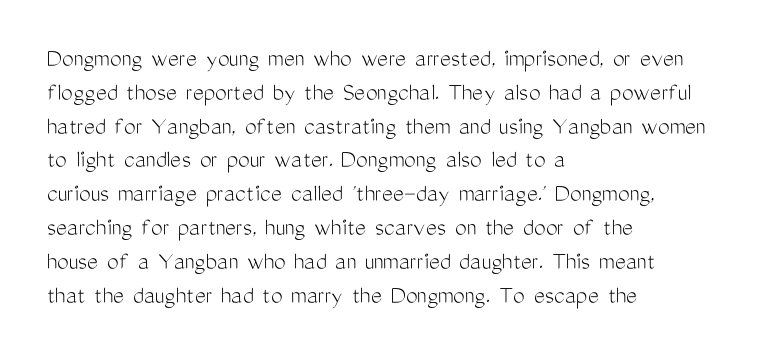
Descenders are the only things crossing below the line. Vertical strokes here are truly vertical. Compared with typical paragraphs, the rows here are spaced about the same. The setting favours the left margin, as ordinary paragraphs usually do.
